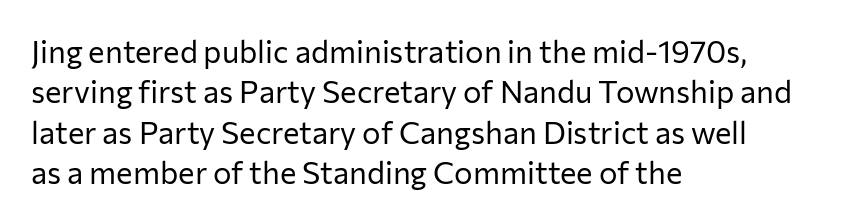
The image shows 31 px regular-weight sans-serif type, upright; set left-aligned, normal line spacing (1.3x), normal letter spacing, not underlined; low stroke contrast and a medium x-height.
